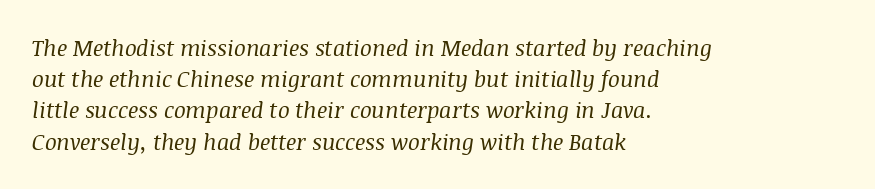
The tracking reads as untouched default to a designer's eye. Summary of vertical rhythm: regular, with standard interline spacing. Weight: in the light-to-regular range. One-word summary of the alignment: left.
